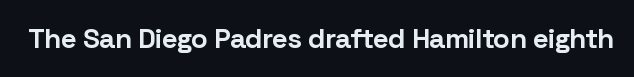
The image shows 28 px bold sans-serif type, upright; set normal letter spacing, not underlined; low stroke contrast and a medium x-height.
